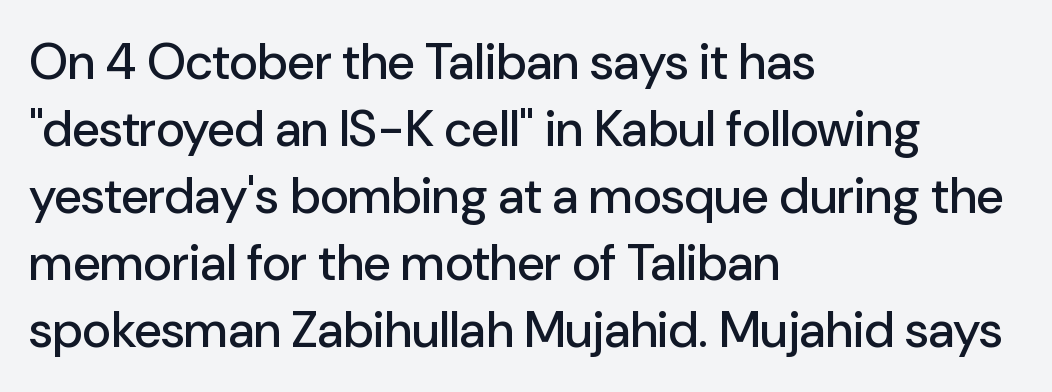
The image shows 50 px sans-serif type, upright; set left-aligned, normal line spacing (1.34x), normal letter spacing, not underlined; low stroke contrast and a medium x-height.
